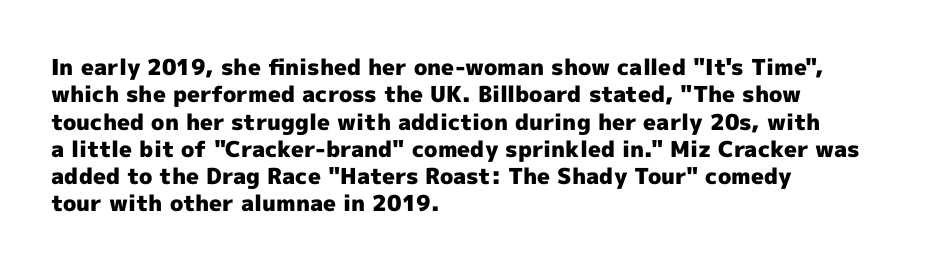
{"italic": "no", "bold": "yes", "underline": "no", "align": "left", "line_spacing_ratio": 1.24, "letter_spacing": "normal", "letter_spacing_em": 0.0, "glyph_px": 22}
